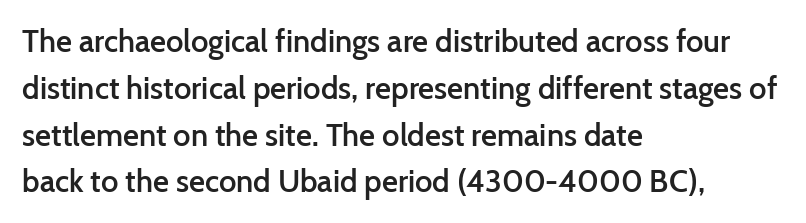
{"serif": "no", "italic": "no", "bold": "semi", "weight": "semibold", "width": "normal", "stroke_contrast": "low", "x_height": "medium", "monospaced": "no", "underline": "no", "align": "left", "line_spacing": "normal", "line_spacing_ratio": 1.51, "letter_spacing": "normal", "letter_spacing_em": 0.0, "glyph_px": 31}
